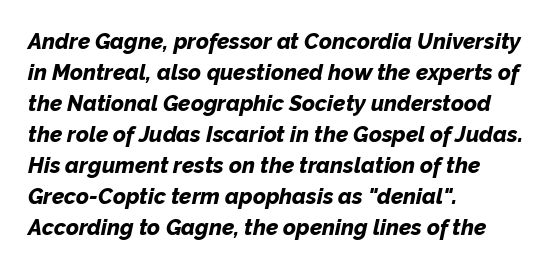
Inter-character spacing is left at the font's built-in metrics. These lines were composed using italics. These lines sit exactly where default settings would place them. This sample is left-justified, so line endings fall wherever the words run out. Anything drawn beneath the words? Only blank space.
